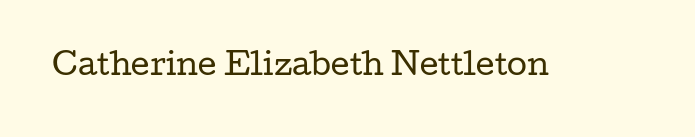
A bare baseline throughout the passage. The typography opts for an upright posture over an oblique one. The rendering uses natural spacing where letterforms have individual widths. Little horizontal feet cap the strokes, marking this as serif type. Stems here are at most as thick as an everyday book face. Students, note that the glyphs here touch the page at normal intervals.
